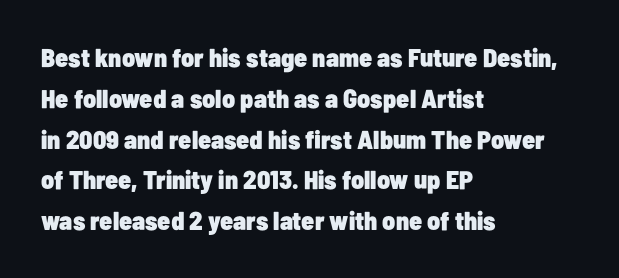
A dark, heavy texture on the line: the type is bold. Characters follow at the spacing the type designer built in. The designer left line spacing at the default. Unmarked baselines from the first word to the last. Posture: vertical.
